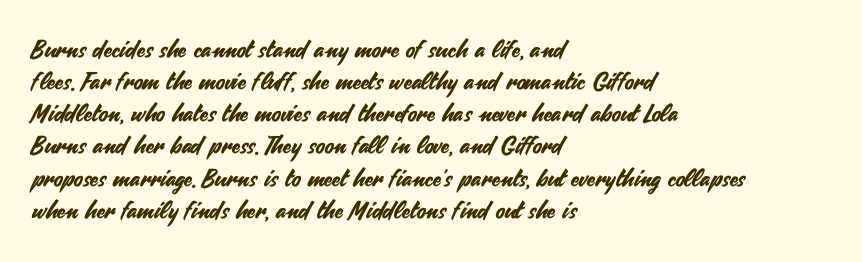
{"underline": "no", "align": "left", "line_spacing": "normal", "line_spacing_ratio": 1.34, "letter_spacing": "normal", "letter_spacing_em": 0.0, "glyph_px": 24}
